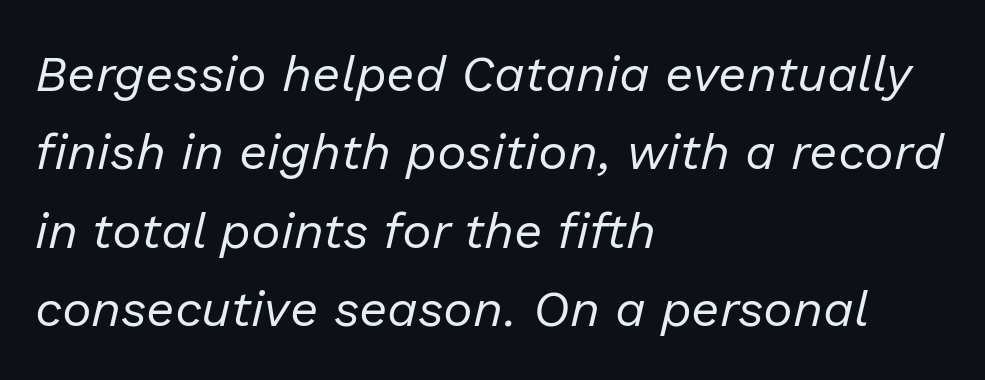
The image shows 50 px regular-weight type, italic (leaning right); set left-aligned, normal line spacing (1.57x), normal letter spacing, not underlined; low stroke contrast and a medium x-height.
